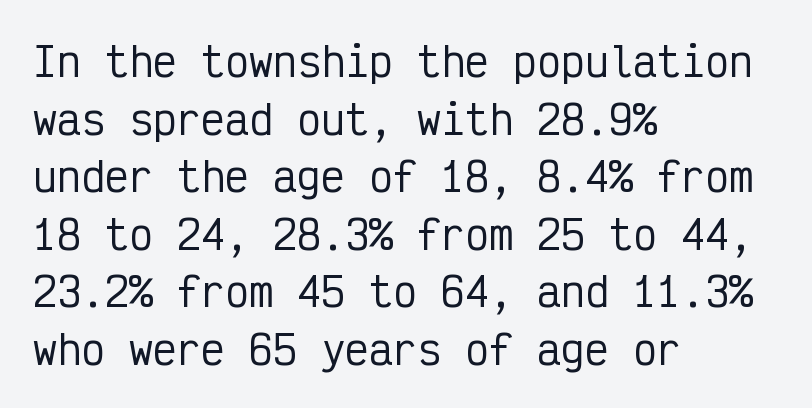
The image shows 40 px condensed sans-serif type, upright, monospaced; set left-aligned, normal line spacing (1.44x), normal letter spacing, not underlined; low stroke contrast and a medium x-height.
